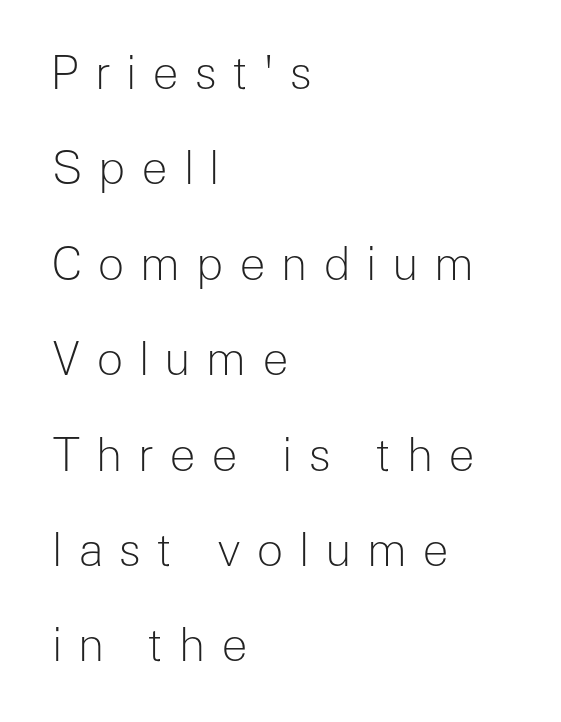
{"serif": "no", "italic": "no", "bold": "no", "weight": "light", "width": "normal", "stroke_contrast": "low", "x_height": "medium", "monospaced": "no", "underline": "no", "align": "left", "line_spacing": "loose", "line_spacing_ratio": 2.12, "letter_spacing": "wide", "letter_spacing_em": 0.34, "glyph_px": 45}
